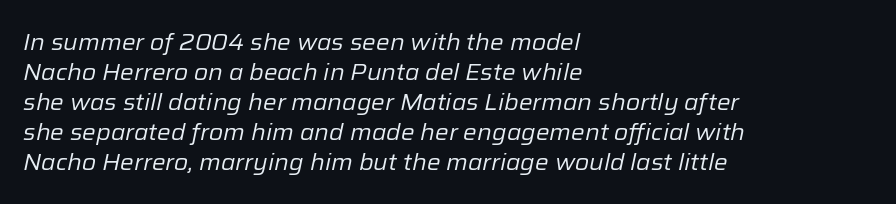
The image shows 23 px text type, italic (leaning right); set left-aligned, normal line spacing (1.3x), normal letter spacing, not underlined.
